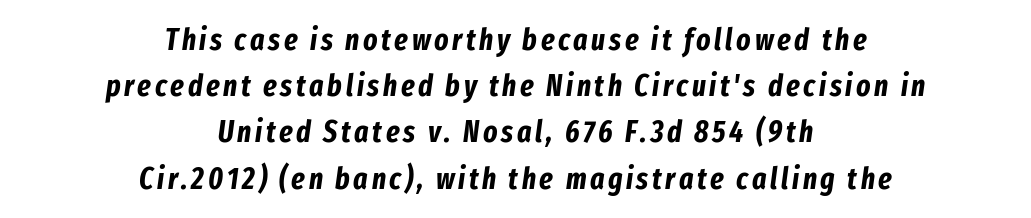
The image shows 30 px bold, condensed type, italic (leaning right); set centered, normal line spacing (1.54x), not underlined; low stroke contrast and a medium x-height.
